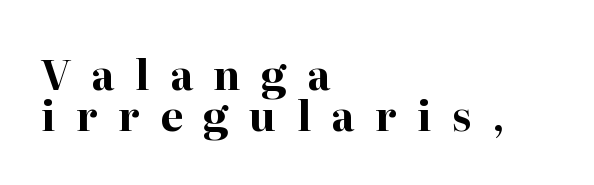
Q: Is the text bold? A: Yes.
Q: Is the text italic (slanted)? A: No, it is upright.
Q: Is the typeface a serif or a sans-serif typeface? A: Serif.
Q: Is the text underlined? A: No.
Q: How is the paragraph aligned? A: Left-aligned.
Q: Is the spacing between letters normal or unusually wide? A: Unusually wide.
Q: Is the spacing between lines tight, normal or loose? A: Tight.
Q: Width (condensed, normal, or wide)? A: Normal.
Q: Stroke contrast? A: High.
Q: x-height? A: Medium.
Q: Monospaced? A: No.
